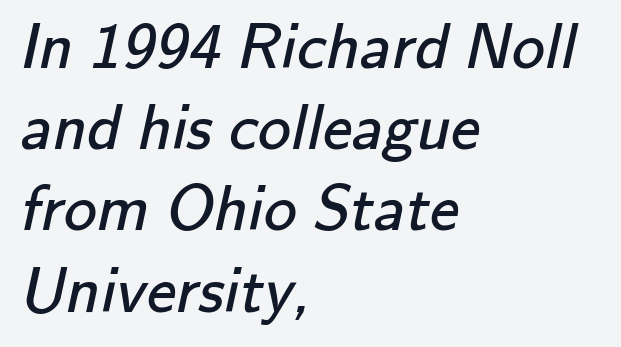
A classic flush-left, rag-right setting is used for this passage. The area under the type is left untouched. These lines are composed in type without serifs. Tracking here is standard; glyphs follow each other at the usual distance.
